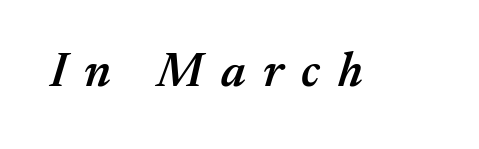
Q: Is the text bold? A: Semi-bold.
Q: Is the text italic (slanted)? A: Yes, it leans right by about 17 degrees.
Q: Is the text underlined? A: No.
Q: Is the spacing between letters normal or unusually wide? A: Unusually wide.
Q: Width (condensed, normal, or wide)? A: Normal.
Q: Stroke contrast? A: Medium.
Q: x-height? A: Medium.
Q: Monospaced? A: No.
